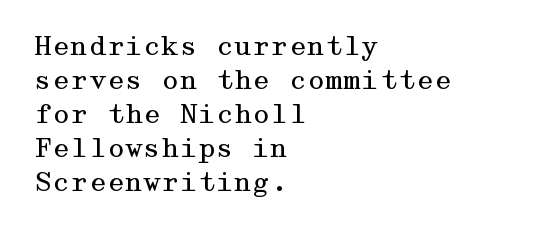
Descenders are the only things crossing below the line. All the whitespace from short lines collects on the right. Characters remain perfectly vertical along every line. The letters sit at their default tracking, neither squeezed nor spread.
